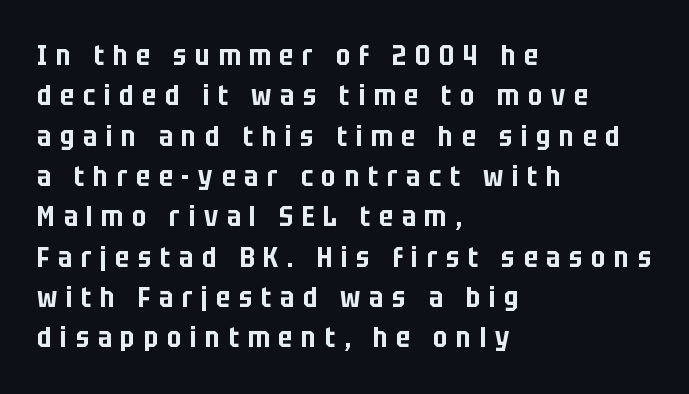
The image shows 28 px condensed sans-serif type, upright; set left-aligned, normal line spacing (1.44x), unusually wide letter spacing (+0.31 em), not underlined; low stroke contrast and a large x-height.
